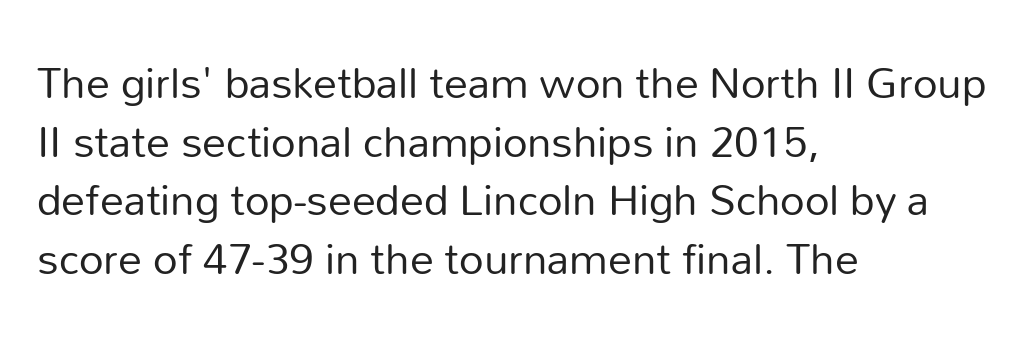
Honestly, there is no underline to notice here at all. A typesetter would call this proportional, since set widths differ per character. Each word holds together tightly as a unit, with standard inter-letter gaps. On a weight scale, this lands at 450 or below. The rag falls on the right side of this text block. Letterform terminals end flat and unadorned throughout the passage.
